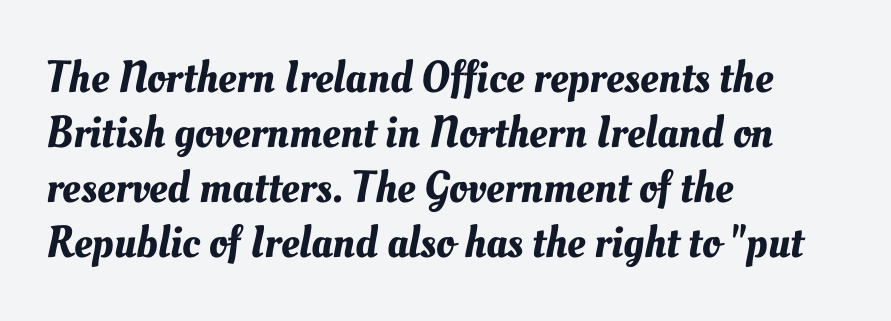
{"width": "normal", "stroke_contrast": "medium", "x_height": "small", "monospaced": "no", "underline": "no", "align": "left", "line_spacing_ratio": 1.22, "letter_spacing": "normal", "letter_spacing_em": 0.0, "glyph_px": 45}
